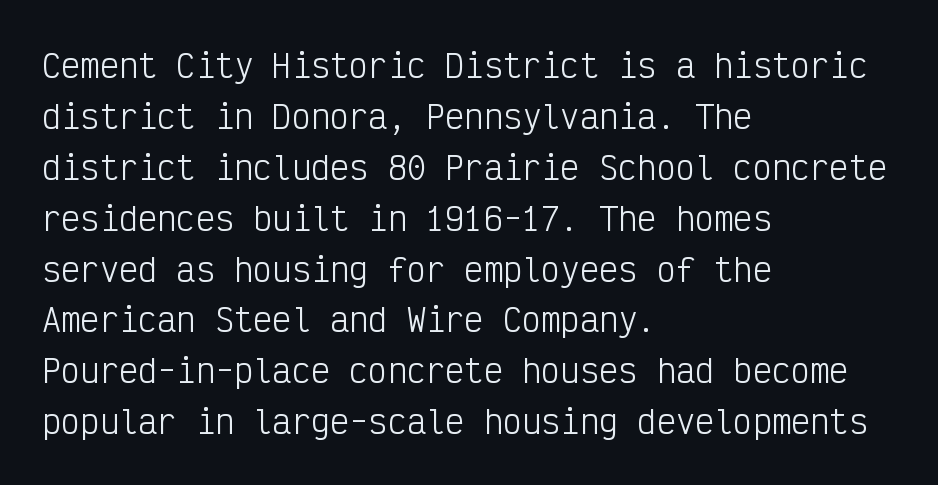
The image shows 32 px light, condensed sans-serif type, upright, monospaced; set left-aligned, normal line spacing (1.59x), normal letter spacing, not underlined; low stroke contrast and a medium x-height.
